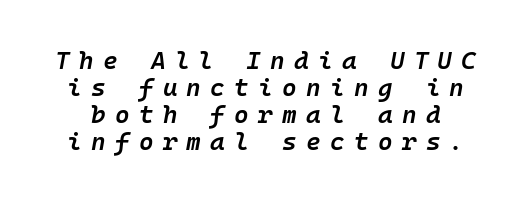
Q: Is the text bold? A: Semi-bold.
Q: Is the text italic (slanted)? A: Yes, it leans right by about 10 degrees.
Q: Is the text underlined? A: No.
Q: Is the spacing between letters normal or unusually wide? A: Unusually wide.
Q: Is the spacing between lines tight, normal or loose? A: Tight.
